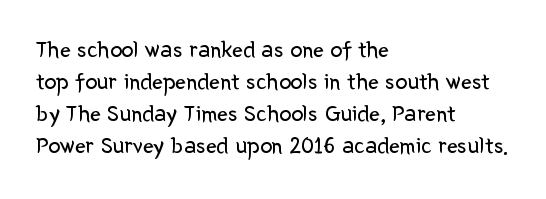
Q: Is the text bold? A: No.
Q: Is the text italic (slanted)? A: No, it is upright.
Q: Is the text underlined? A: No.
Q: How is the paragraph aligned? A: Left-aligned.
Q: Is the spacing between letters normal or unusually wide? A: Normal.
Q: Is the spacing between lines tight, normal or loose? A: Normal.
